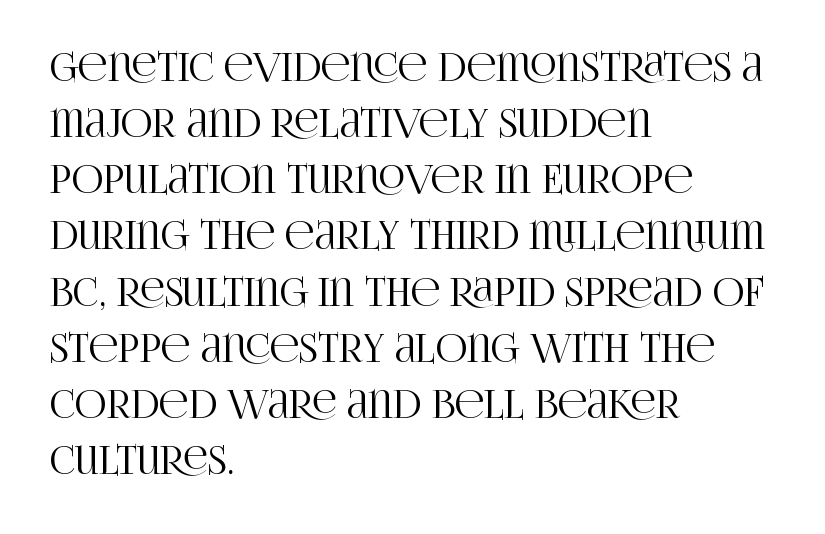
Q: Is the text italic (slanted)? A: No, it is upright.
Q: Is the typeface a serif or a sans-serif typeface? A: Serif.
Q: Is the text underlined? A: No.
Q: How is the paragraph aligned? A: Left-aligned.
Q: Is the spacing between letters normal or unusually wide? A: Normal.
Q: Is the spacing between lines tight, normal or loose? A: Normal.
Q: Width (condensed, normal, or wide)? A: Condensed.
Q: Stroke contrast? A: High.
Q: x-height? A: Large.
Q: Monospaced? A: No.
